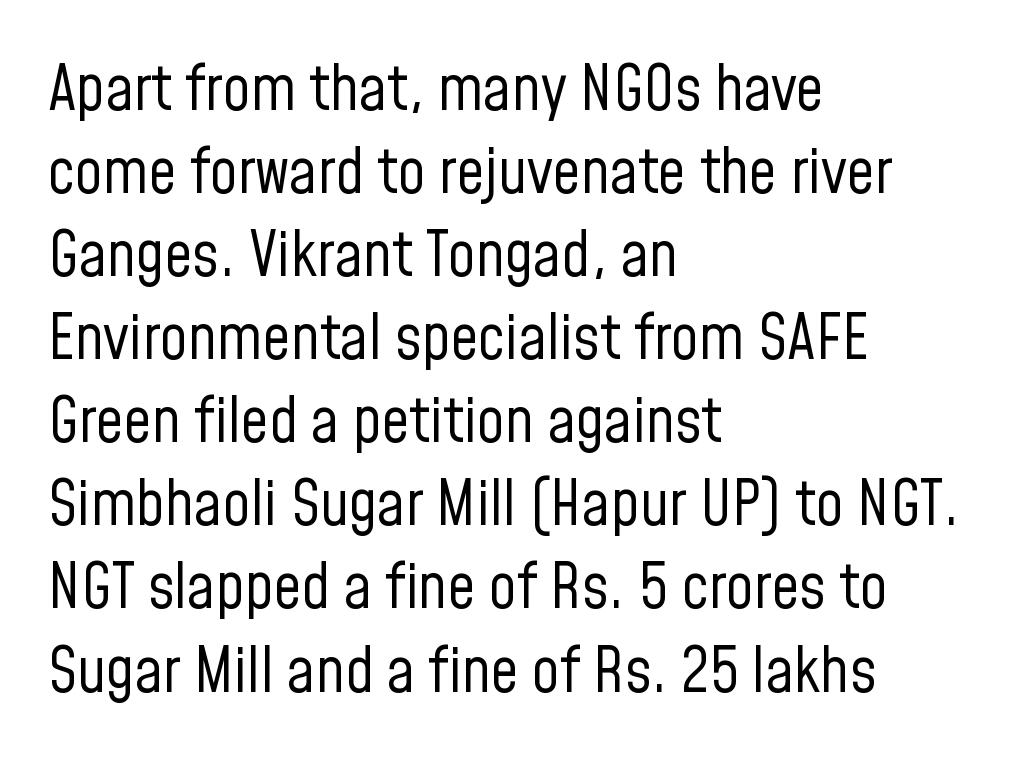
The ragged edge is on the right, which tells us the setting is flush left. The letterforms sit at book weight or below. Are there feet on the stems? There aren't — it's a sans. Looks like regular typesetting: each glyph gets only the width it needs. The specimen omits any rule beneath the text block's lines.
